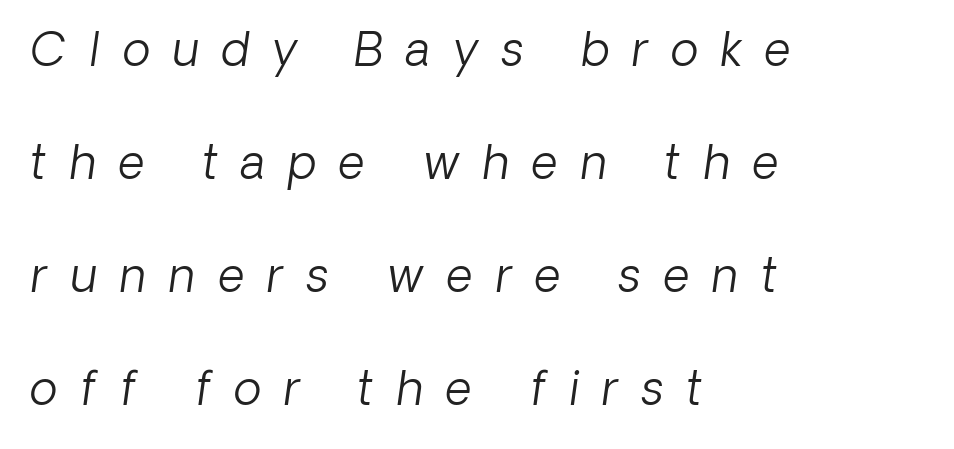
Quick note: interline space is abundant. Any mark beneath the type? The region is blank. Honestly, the letter spacing is so wide it's the main thing you notice. This is sans-serif lettering, the kind often seen on screens and signage. The text block is weighted toward the left margin, trailing off unevenly rightward.
